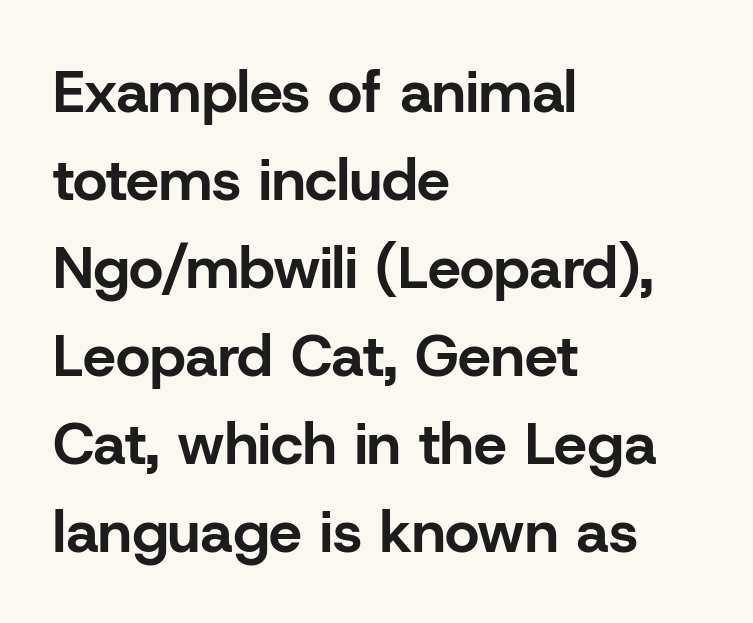
Q: Is the text bold? A: Yes.
Q: Is the text italic (slanted)? A: No, it is upright.
Q: Is the typeface a serif or a sans-serif typeface? A: Sans-serif.
Q: Is the text underlined? A: No.
Q: How is the paragraph aligned? A: Left-aligned.
Q: Is the spacing between letters normal or unusually wide? A: Normal.
Q: Is the spacing between lines tight, normal or loose? A: Normal.
Q: Width (condensed, normal, or wide)? A: Normal.
Q: Stroke contrast? A: Low.
Q: x-height? A: Medium.
Q: Monospaced? A: No.
